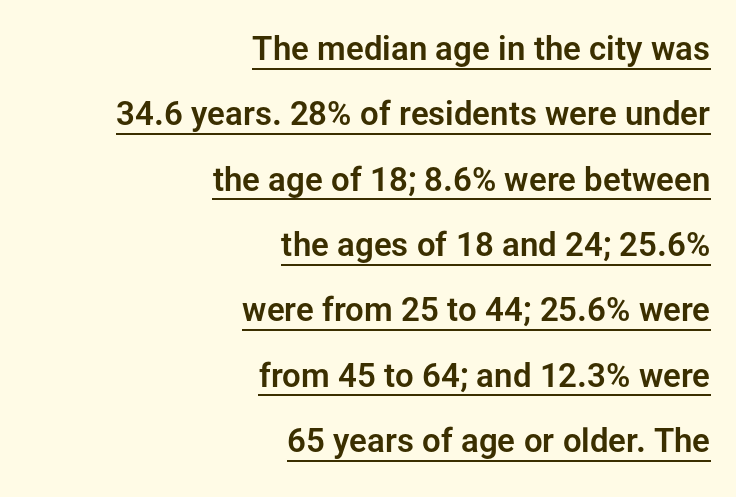
The text block is weighted toward the right margin, trailing off unevenly leftward. The specimen includes a rule beneath the text block's lines. The type family on display is of the sans-serif kind. A typesetter would call this proportional, since set widths differ per character. The horizontal fit of the characters is conventional and even. Notice how the stems are strictly vertical — no italics here.
